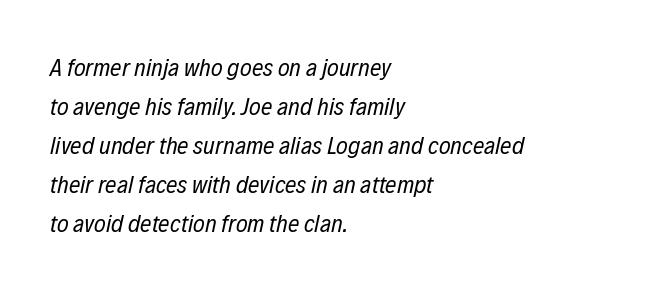
The letters look calm and open, with moderate or lighter stems. Spacing between characters is what you'd get straight out of the box. Looking at the ascenders, they clearly lean. Evenly set lines give the paragraph a standard silhouette.
